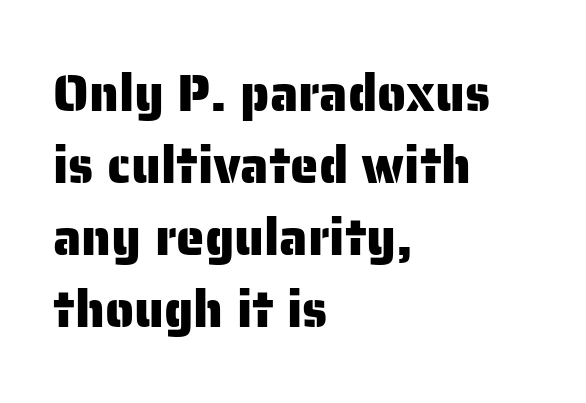
The image shows 51 px sans-serif type, upright; set left-aligned, normal line spacing (1.41x), normal letter spacing, not underlined; low stroke contrast and a medium x-height.
